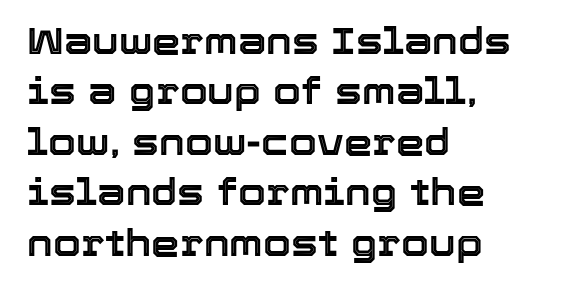
Leading matches the norm, producing a regular column. The tracking reads as untouched default to a designer's eye. You could not count columns in this text — the font is proportionally spaced. The glyphs are unaccompanied by any horizontal stroke below them. The letters stand straight up with perfectly vertical stems. Typeset ragged right — the left edge is the straight one.
